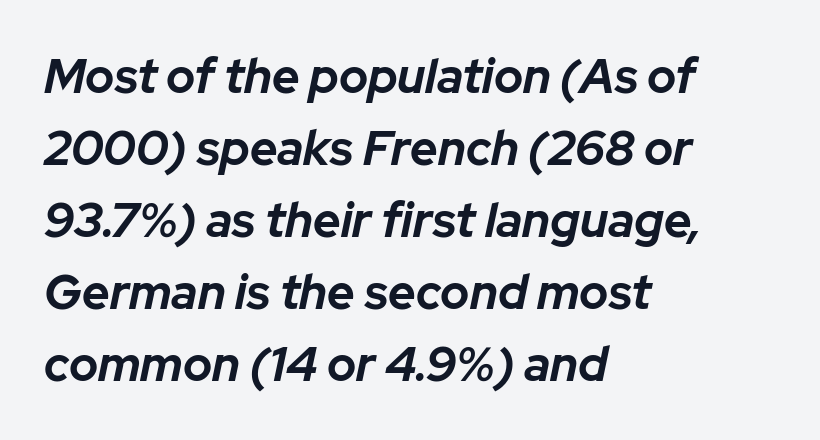
The image shows 48 px bold type, italic (leaning right); set left-aligned, normal line spacing (1.5x), normal letter spacing, not underlined; low stroke contrast and a medium x-height.
